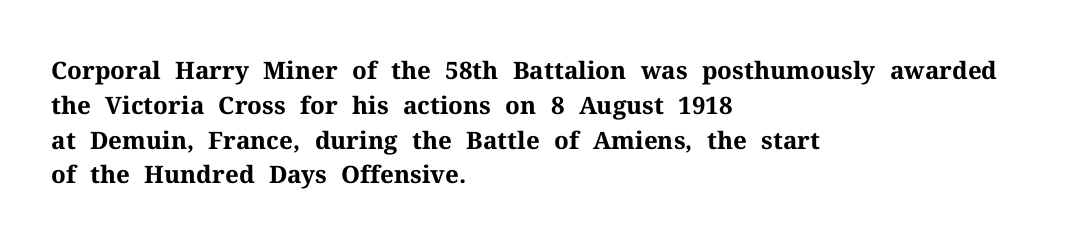
{"italic": "no", "bold": "yes", "underline": "no", "align": "left", "line_spacing": "normal", "line_spacing_ratio": 1.45, "letter_spacing": "normal", "letter_spacing_em": 0.0, "glyph_px": 24}
